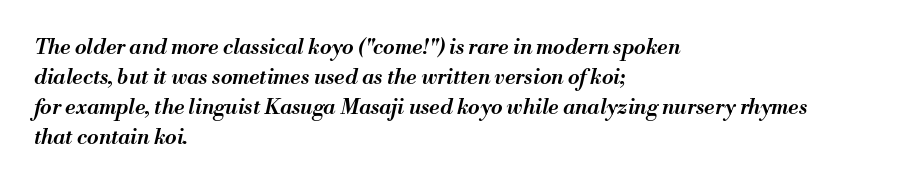
There is no visible air inserted between adjacent glyphs. Italic: yes, the glyphs are oblique. Regarding leading, the lines here are spaced in the standard way. The area under the type is left untouched.
